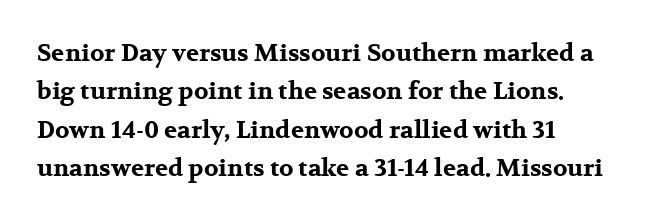
Check the space under the baseline: it is left empty. A classic flush-left, rag-right setting is used for this passage. These lines sit exactly where default settings would place them. Students, note that the glyphs here touch the page at normal intervals. The type sits square on the baseline with zero lean.
